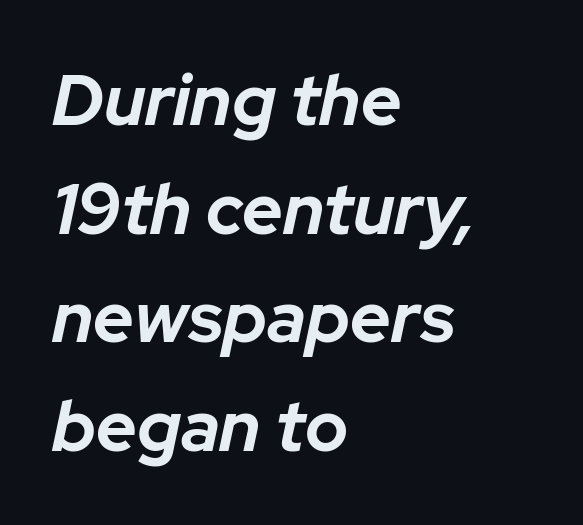
The image shows 71 px bold type, italic (leaning right); set left-aligned, normal line spacing (1.53x), normal letter spacing, not underlined; low stroke contrast and a medium x-height.
